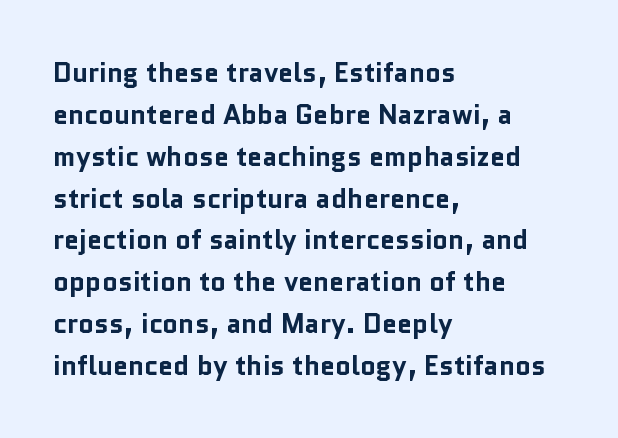
{"italic": "no", "bold": "yes", "underline": "no", "align": "left", "line_spacing": "normal", "line_spacing_ratio": 1.55, "letter_spacing": "normal", "letter_spacing_em": 0.0, "glyph_px": 27}
